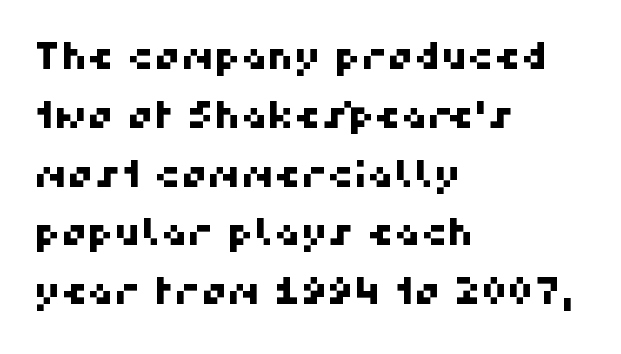
The image shows 37 px sans-serif type; set left-aligned, normal line spacing (1.59x), normal letter spacing, not underlined; high stroke contrast and a medium x-height.
